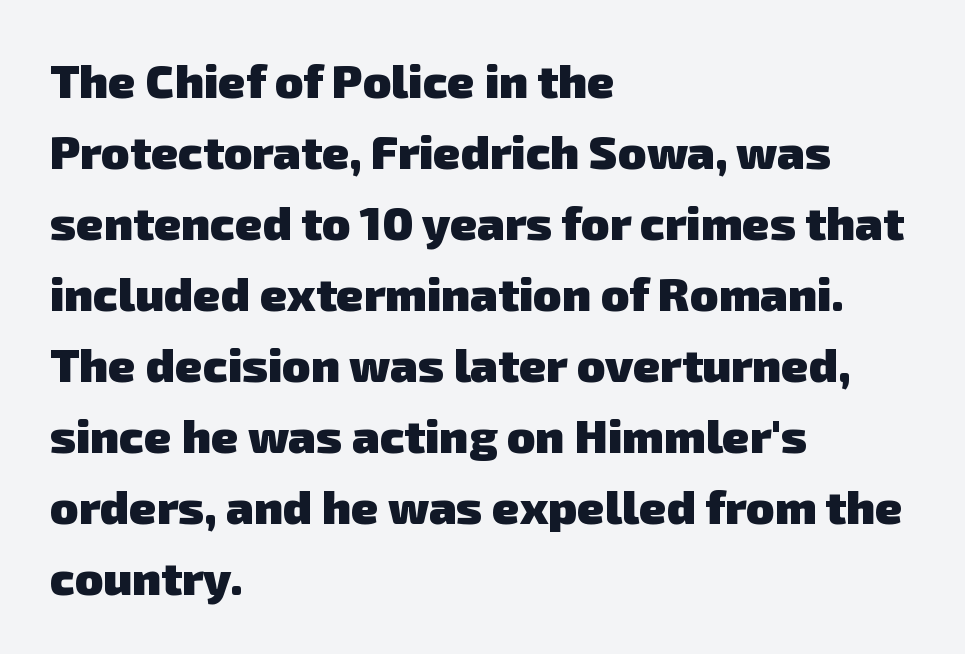
The lines are quadded left. Proportional: the letters do not fall into vertical columns. Vertically, the passage feels balanced, rows spaced as you'd expect. Check under the words: just untouched page.
